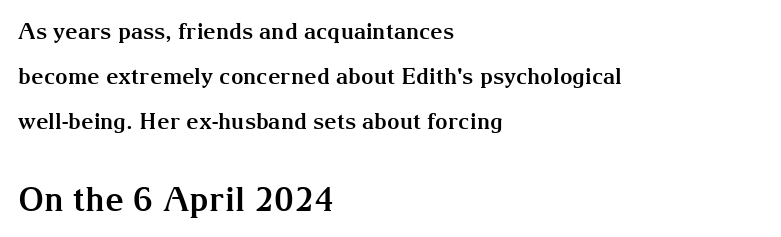
A serif font was chosen for this passage. This layout puts the modest block above and the oversized block below. Nothing unusual about the tracking: characters are spaced as the font intends. The font is running at its bold setting. Spacing verdict: proportional, widths tailored to each character. Is the block centered? No — it sits flush against the left margin.
